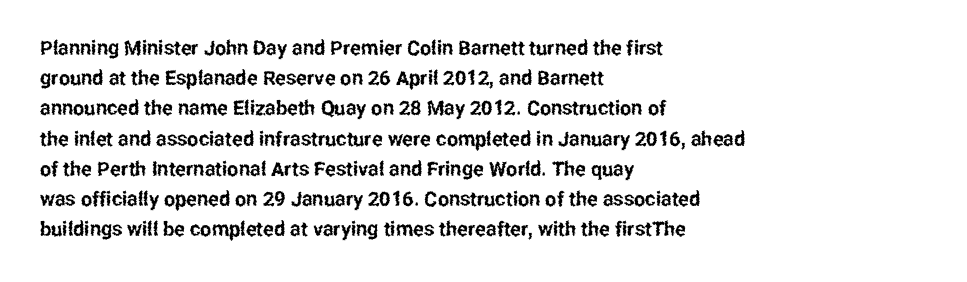
The image shows 20 px text type, upright; set left-aligned, normal line spacing (1.51x), normal letter spacing, not underlined.
